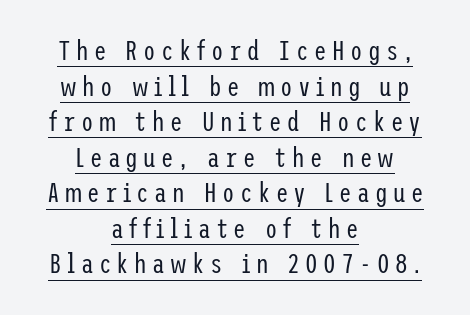
{"serif": "no", "italic": "no", "bold": "no", "weight": "regular", "width": "condensed", "stroke_contrast": "low", "x_height": "medium", "underline": "yes", "align": "center", "line_spacing": "normal", "line_spacing_ratio": 1.27, "glyph_px": 28}
